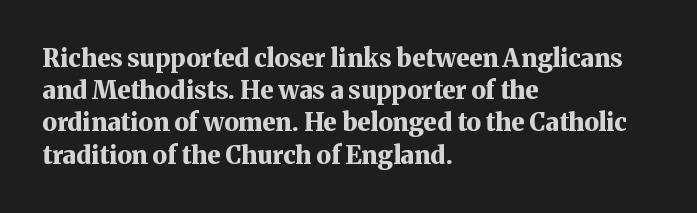
Q: Is the text bold? A: Yes.
Q: Is the text italic (slanted)? A: No, it is upright.
Q: Is the text underlined? A: No.
Q: How is the paragraph aligned? A: Left-aligned.
Q: Is the spacing between letters normal or unusually wide? A: Normal.
Q: Is the spacing between lines tight, normal or loose? A: Normal.
